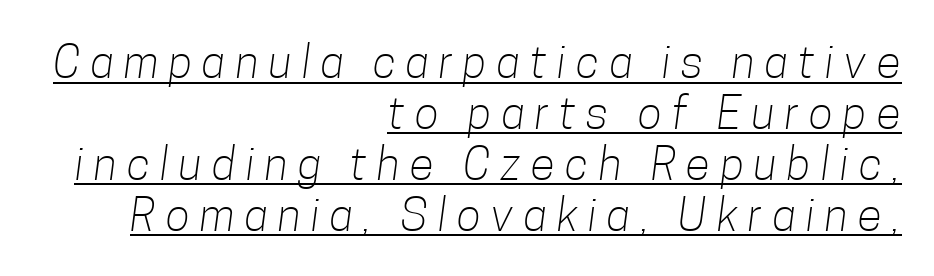
The image shows 45 px light, condensed sans-serif type; set right-aligned, tight line spacing (1.13x), unusually wide letter spacing (+0.23 em), underlined; low stroke contrast and a medium x-height.
